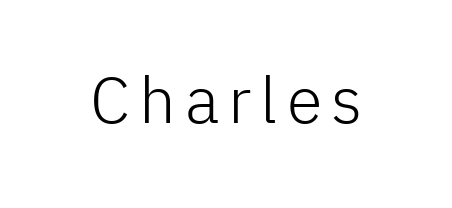
Are there feet on the stems? There aren't — it's a sans. The strip under each line holds only bare page. Posture: upright roman. Here the designer chose a conventional face with non-uniform glyph widths.
